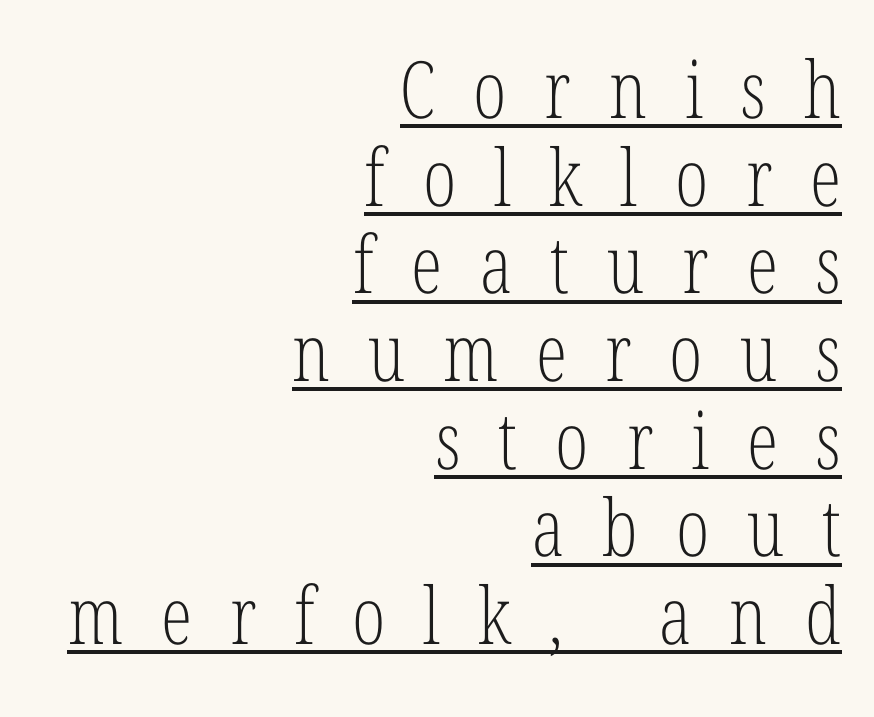
The strokes carry an ordinary text weight at most. Students, observe: this is what under-led, compact text looks like. Think of a printed novel: that variable character pitch is what you see here. The tracking jumps out immediately: characters are airy and widely separated. Quick note: underline on.
